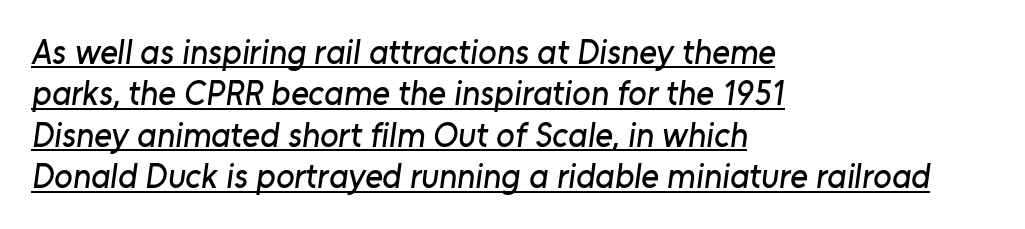
{"serif": "no", "width": "normal", "stroke_contrast": "low", "x_height": "medium", "monospaced": "no", "underline": "yes", "align": "left", "line_spacing_ratio": 1.22, "letter_spacing": "normal", "letter_spacing_em": 0.0, "glyph_px": 34}
